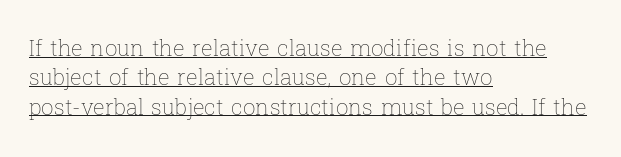
Vertical strokes here are truly vertical. Underline: present. The ragged edge is on the right, which tells us the setting is flush left. The passage shown is not bold in any degree. Spacing between characters is what you'd get straight out of the box. The lines sit at an ordinary, default distance from one another.
